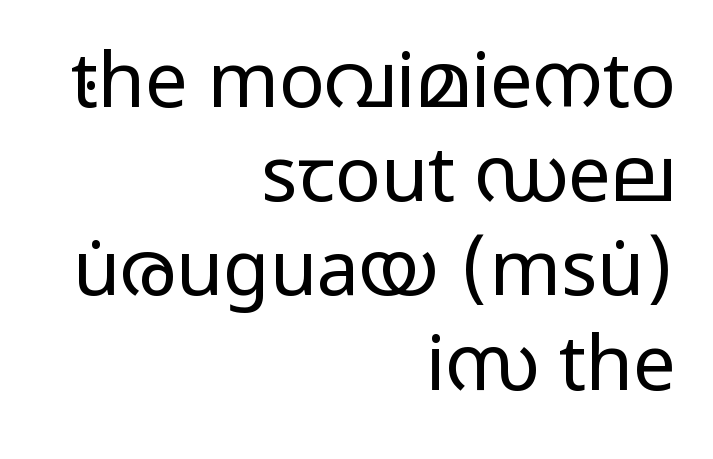
Descenders are the only things crossing below the line. You can tell from the bare stems that sans-serif type was used. Layout note: lines flush right. The font sits on the lighter half of the weight spectrum, regular included. If you drew a line through each stem, it would be perfectly vertical. The letters sit at their default tracking, neither squeezed nor spread.
